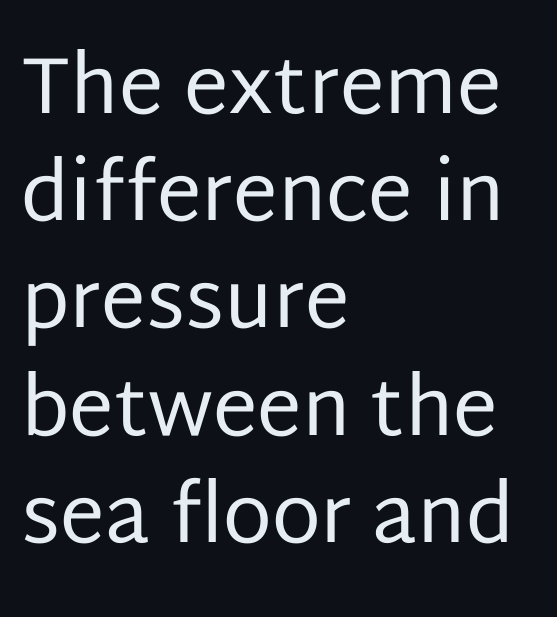
This rendering employs a face without finishing strokes, i.e., a sans-serif. The letters stand upright; this is a roman face. Typeset ragged right — the left edge is the straight one. Stems here are at most as thick as an everyday book face.
